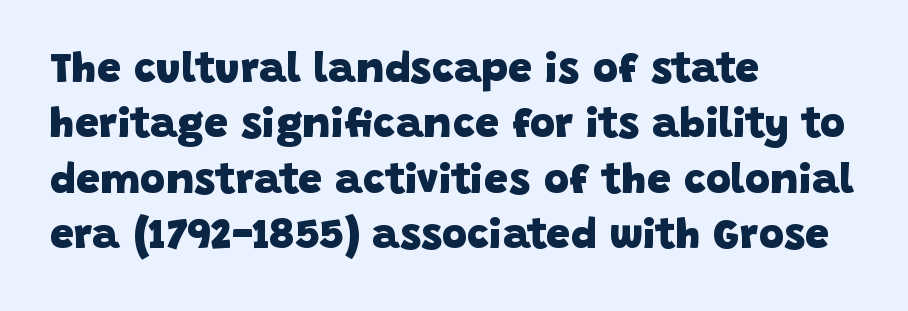
{"serif": "no", "bold": "yes", "weight": "heavy", "width": "normal", "stroke_contrast": "low", "x_height": "large", "monospaced": "no", "underline": "no", "align": "left", "line_spacing": "normal", "line_spacing_ratio": 1.29, "letter_spacing": "normal", "letter_spacing_em": 0.0, "glyph_px": 43}
